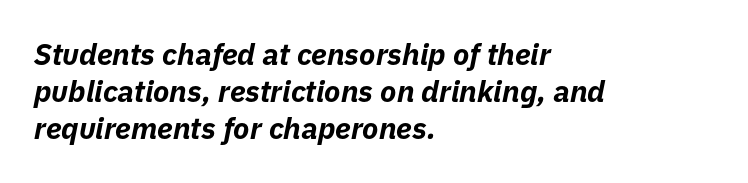
Compared with a centered layout, this one pins lines to the left instead. Nothing unusual about the tracking: characters are spaced as the font intends. As a designer I'd log this as weight 700, bold. The rendering applies a slant to the glyphs. The zone under the glyphs is completely vacant.
